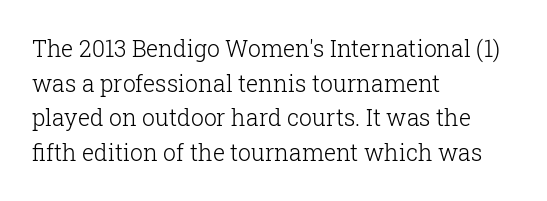
Q: Is the text bold? A: No.
Q: Is the text italic (slanted)? A: No, it is upright.
Q: Is the text underlined? A: No.
Q: How is the paragraph aligned? A: Left-aligned.
Q: Is the spacing between letters normal or unusually wide? A: Normal.
Q: Is the spacing between lines tight, normal or loose? A: Normal.
